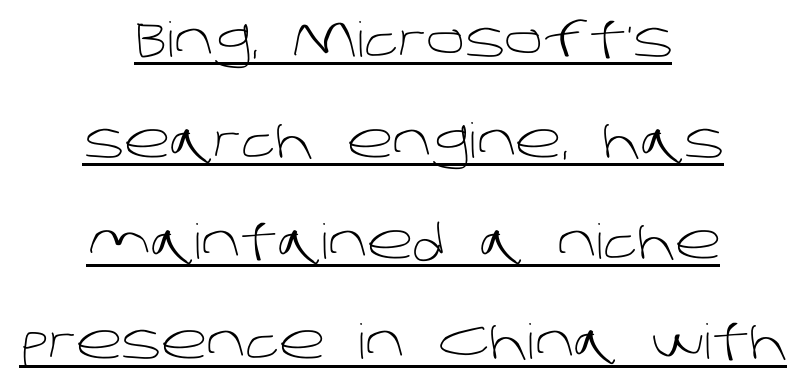
Q: Is the text bold? A: No.
Q: Is the typeface a serif or a sans-serif typeface? A: Sans-serif.
Q: Is the text underlined? A: Yes.
Q: How is the paragraph aligned? A: Centered.
Q: Is the spacing between letters normal or unusually wide? A: Normal.
Q: Is the spacing between lines tight, normal or loose? A: Loose.
Q: Width (condensed, normal, or wide)? A: Normal.
Q: Stroke contrast? A: Low.
Q: x-height? A: Large.
Q: Monospaced? A: No.
